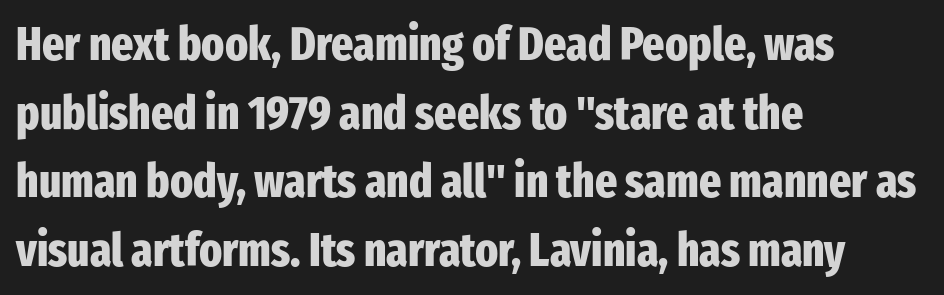
The image shows 47 px heavy, condensed sans-serif type, upright; set left-aligned, normal line spacing (1.46x), normal letter spacing, not underlined; low stroke contrast and a medium x-height.
